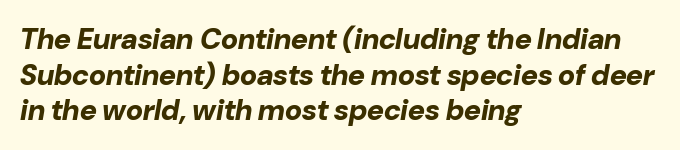
The image shows 29 px bold type, italic (leaning right); set left-aligned, line spacing 1.23x, normal letter spacing, not underlined; low stroke contrast and a medium x-height.
